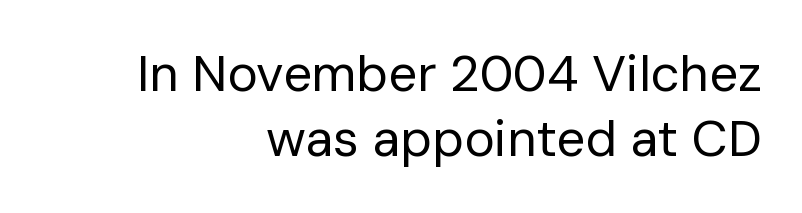
Q: Is the text bold? A: No.
Q: Is the text italic (slanted)? A: No, it is upright.
Q: Is the typeface a serif or a sans-serif typeface? A: Sans-serif.
Q: Is the text underlined? A: No.
Q: How is the paragraph aligned? A: Right-aligned.
Q: Is the spacing between letters normal or unusually wide? A: Normal.
Q: Is the spacing between lines tight, normal or loose? A: Normal.
Q: Width (condensed, normal, or wide)? A: Normal.
Q: Stroke contrast? A: Low.
Q: x-height? A: Medium.
Q: Monospaced? A: No.
